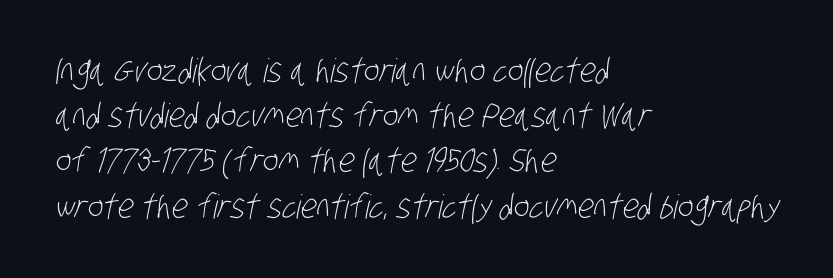
Q: Is the text bold? A: No.
Q: Is the typeface a serif or a sans-serif typeface? A: Sans-serif.
Q: Is the text underlined? A: No.
Q: How is the paragraph aligned? A: Left-aligned.
Q: Is the spacing between letters normal or unusually wide? A: Normal.
Q: Is the spacing between lines tight, normal or loose? A: Normal.
Q: Width (condensed, normal, or wide)? A: Condensed.
Q: Stroke contrast? A: Low.
Q: x-height? A: Large.
Q: Monospaced? A: No.
